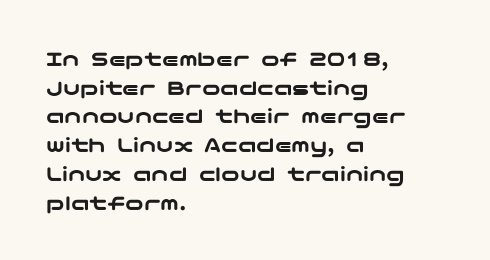
{"italic": "no", "underline": "no", "align": "left", "line_spacing": "normal", "line_spacing_ratio": 1.25, "letter_spacing": "normal", "letter_spacing_em": 0.0, "glyph_px": 23}
